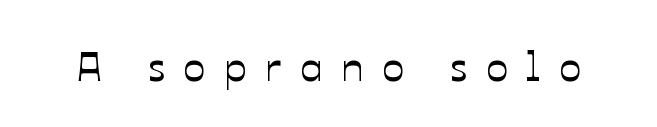
The image shows 41 px text type, upright; set unusually wide letter spacing (+0.45 em), not underlined; low stroke contrast and a medium x-height.
